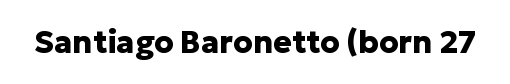
{"serif": "no", "italic": "no", "bold": "yes", "weight": "heavy", "width": "normal", "stroke_contrast": "low", "x_height": "medium", "monospaced": "no", "underline": "no", "letter_spacing": "normal", "letter_spacing_em": 0.0, "glyph_px": 31}
